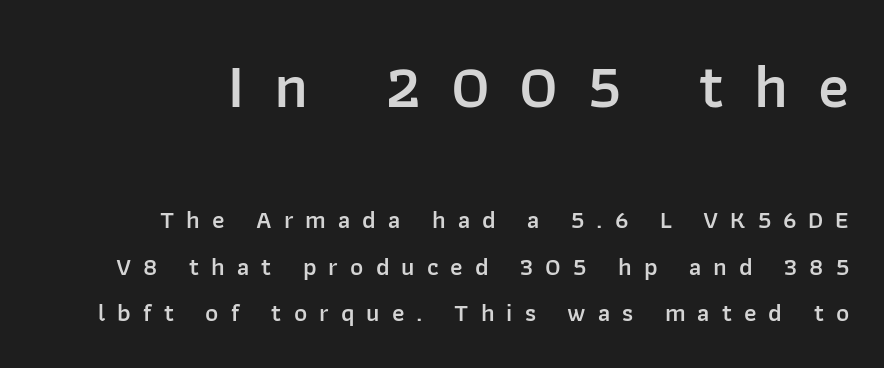
{"serif": "no", "italic": "no", "bold": "semi", "weight": "semibold", "width": "normal", "stroke_contrast": "low", "x_height": "medium", "monospaced": "no", "underline": "no", "align": "right", "line_spacing_ratio": 1.85, "letter_spacing": "wide", "letter_spacing_em": 0.48, "larger_block": "first", "size_ratio": 2.48, "glyph_px": 62}
